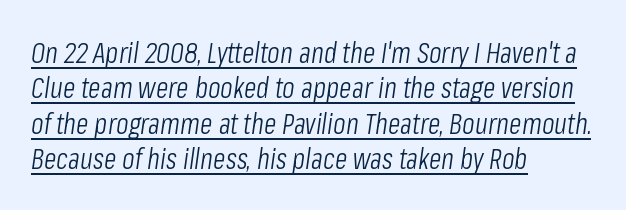
The image shows 29 px light, condensed type, italic (leaning right); set left-aligned, line spacing 1.22x, normal letter spacing, underlined; low stroke contrast and a medium x-height.
